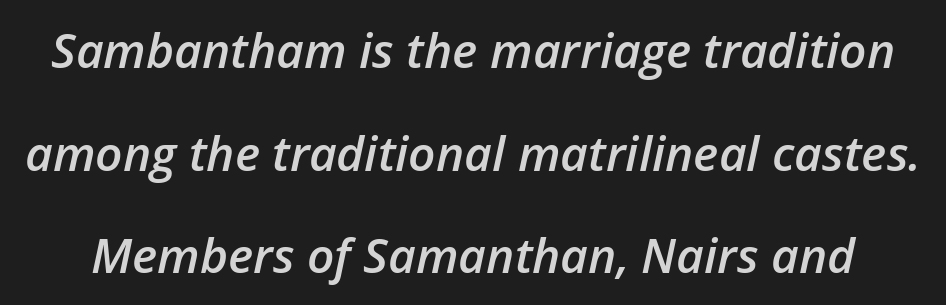
There's an unmistakable incline to the writing here. Think of a printed novel: that variable character pitch is what you see here. The glyphs are unaccompanied by any horizontal stroke below them. You could call the tracking neutral — neither tight nor loose. Bold? Not quite — semibold, heavier than regular but stopping short.
